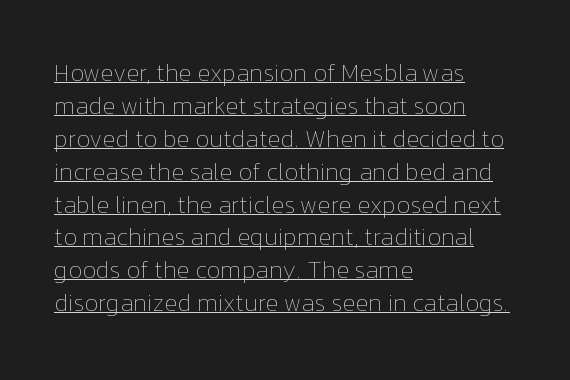
Q: Is the text bold? A: No.
Q: Is the text italic (slanted)? A: No, it is upright.
Q: Is the text underlined? A: Yes.
Q: How is the paragraph aligned? A: Left-aligned.
Q: Is the spacing between letters normal or unusually wide? A: Normal.
Q: Is the spacing between lines tight, normal or loose? A: Normal.
